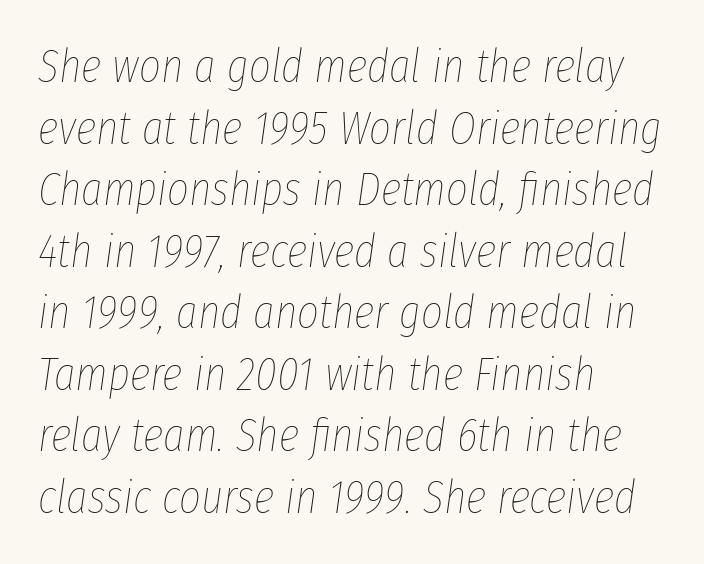
Nobody touched the tracking dial on this one. Is the stroke heavy? The answer is a plain regular-or-lighter. Descender tails drop into unmarked territory. Normally led — the rows are evenly, conventionally spaced. These lines are rendered in a variable-pitch font.
